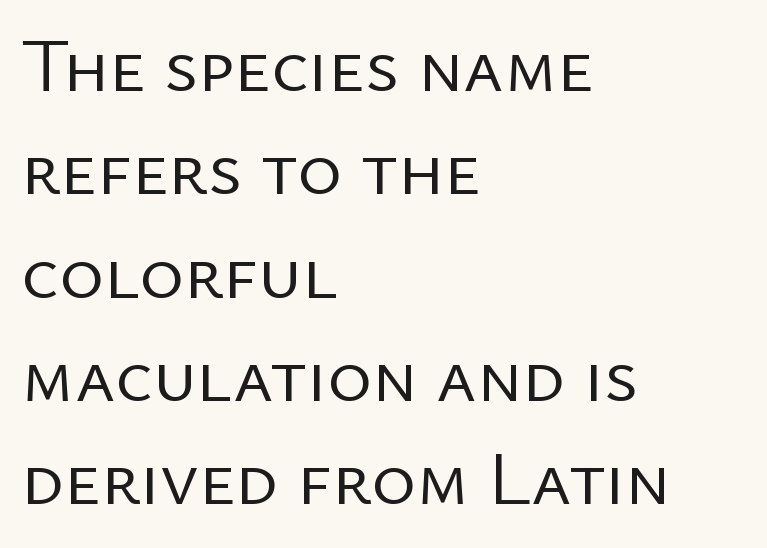
The image shows 76 px regular-weight sans-serif type, upright; set left-aligned, normal line spacing (1.36x), normal letter spacing, not underlined; low stroke contrast and a medium x-height.
